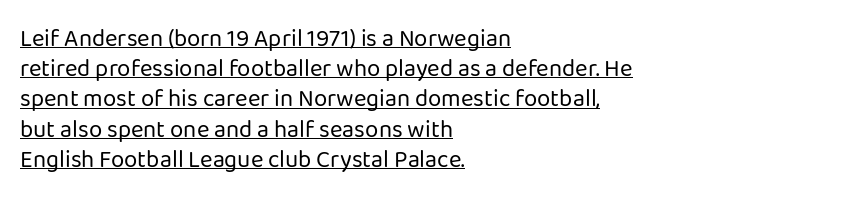
Q: Is the text bold? A: No.
Q: Is the text italic (slanted)? A: No, it is upright.
Q: Is the text underlined? A: Yes.
Q: How is the paragraph aligned? A: Left-aligned.
Q: Is the spacing between letters normal or unusually wide? A: Normal.
Q: Is the spacing between lines tight, normal or loose? A: Normal.
